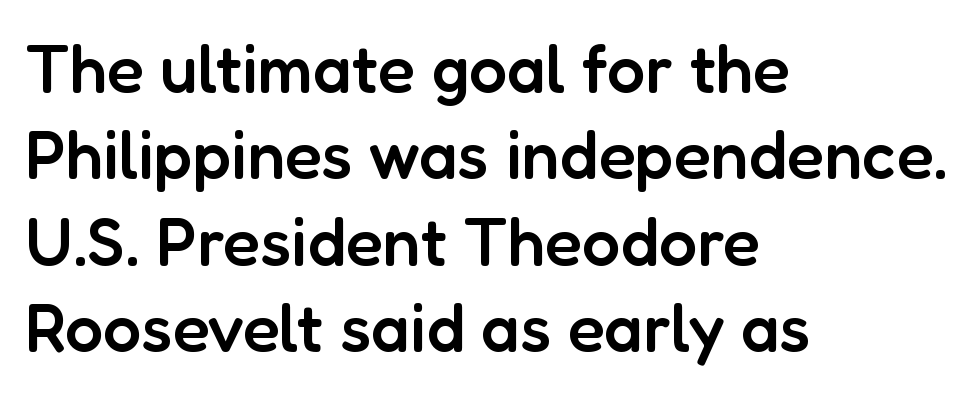
Q: Is the text bold? A: Semi-bold.
Q: Is the text italic (slanted)? A: No, it is upright.
Q: Is the typeface a serif or a sans-serif typeface? A: Sans-serif.
Q: Is the text underlined? A: No.
Q: How is the paragraph aligned? A: Left-aligned.
Q: Is the spacing between letters normal or unusually wide? A: Normal.
Q: Is the spacing between lines tight, normal or loose? A: Normal.
Q: Width (condensed, normal, or wide)? A: Normal.
Q: Stroke contrast? A: Low.
Q: x-height? A: Medium.
Q: Monospaced? A: No.
